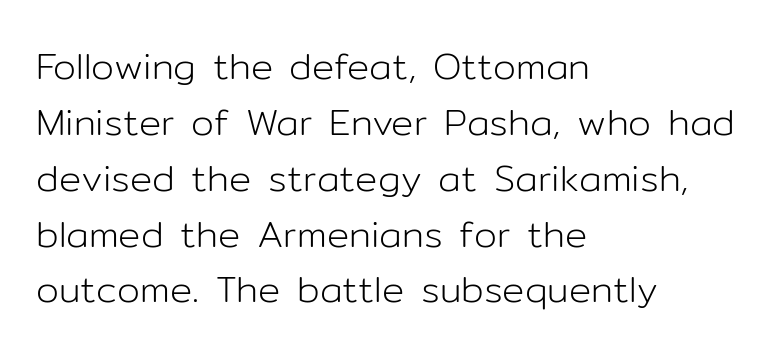
{"serif": "no", "italic": "no", "bold": "no", "weight": "light", "width": "normal", "stroke_contrast": "low", "x_height": "medium", "monospaced": "no", "underline": "no", "align": "left", "line_spacing": "normal", "line_spacing_ratio": 1.51, "letter_spacing": "normal", "letter_spacing_em": 0.0, "glyph_px": 37}
